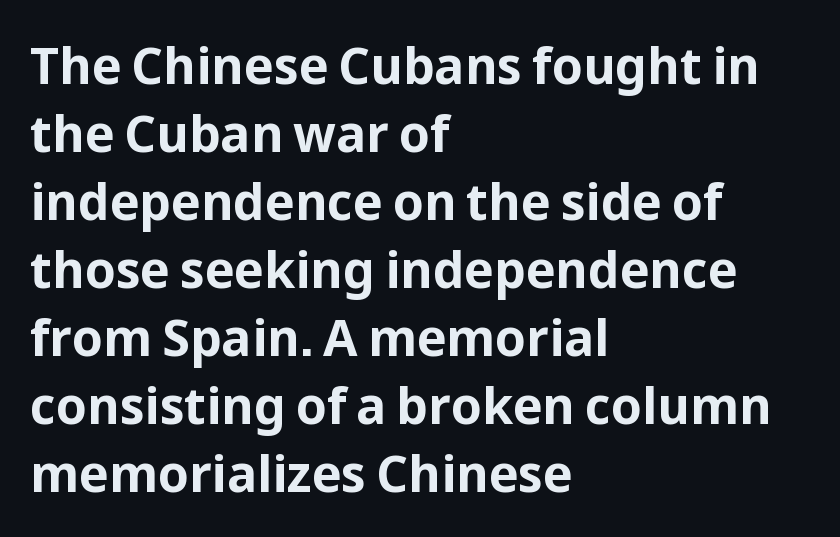
Q: Is the text bold? A: Yes.
Q: Is the text italic (slanted)? A: No, it is upright.
Q: Is the typeface a serif or a sans-serif typeface? A: Sans-serif.
Q: Is the text underlined? A: No.
Q: How is the paragraph aligned? A: Left-aligned.
Q: Is the spacing between letters normal or unusually wide? A: Normal.
Q: Is the spacing between lines tight, normal or loose? A: Normal.
Q: Width (condensed, normal, or wide)? A: Normal.
Q: Stroke contrast? A: Low.
Q: x-height? A: Medium.
Q: Monospaced? A: No.
